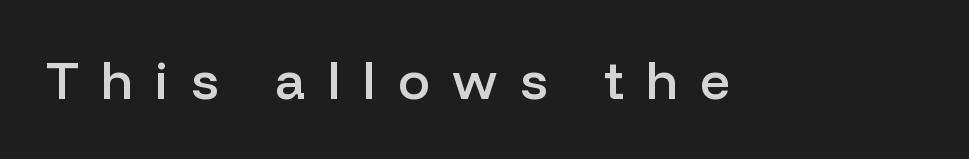
Q: Is the text bold? A: Semi-bold.
Q: Is the text italic (slanted)? A: No, it is upright.
Q: Is the typeface a serif or a sans-serif typeface? A: Sans-serif.
Q: Is the text underlined? A: No.
Q: Is the spacing between letters normal or unusually wide? A: Unusually wide.
Q: Width (condensed, normal, or wide)? A: Normal.
Q: Stroke contrast? A: Low.
Q: x-height? A: Medium.
Q: Monospaced? A: No.
